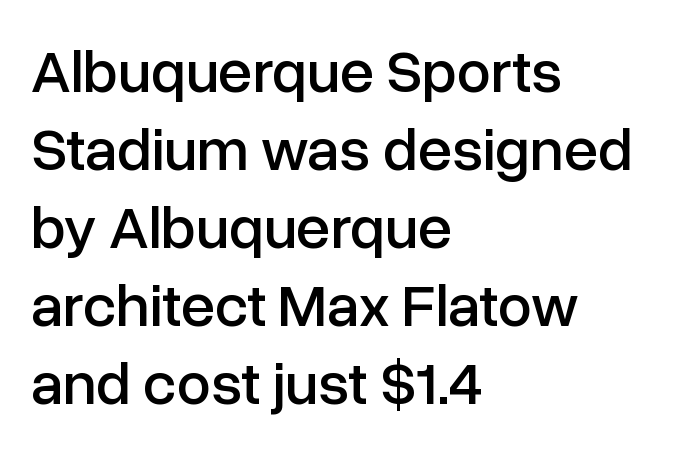
The image shows 61 px sans-serif type, upright; set left-aligned, normal line spacing (1.28x), normal letter spacing, not underlined; low stroke contrast and a medium x-height.
